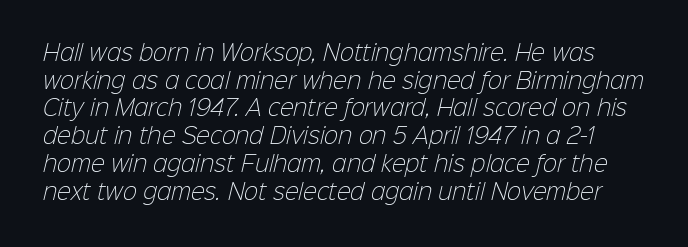
The image shows 21 px text type; set normal line spacing (1.32x), normal letter spacing, not underlined.
